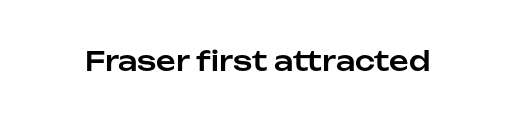
{"italic": "no", "underline": "no", "letter_spacing": "normal", "letter_spacing_em": 0.0, "glyph_px": 27}
